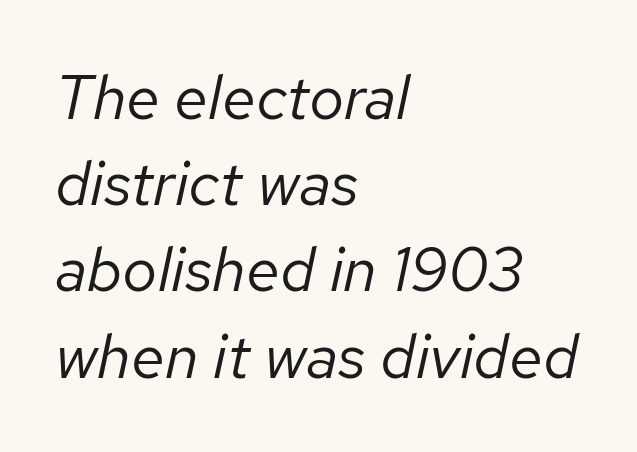
Q: Is the text bold? A: No.
Q: Is the text italic (slanted)? A: Yes, it leans right by about 12 degrees.
Q: Is the text underlined? A: No.
Q: How is the paragraph aligned? A: Left-aligned.
Q: Is the spacing between letters normal or unusually wide? A: Normal.
Q: Is the spacing between lines tight, normal or loose? A: Normal.
Q: Width (condensed, normal, or wide)? A: Normal.
Q: Stroke contrast? A: Low.
Q: x-height? A: Medium.
Q: Monospaced? A: No.
